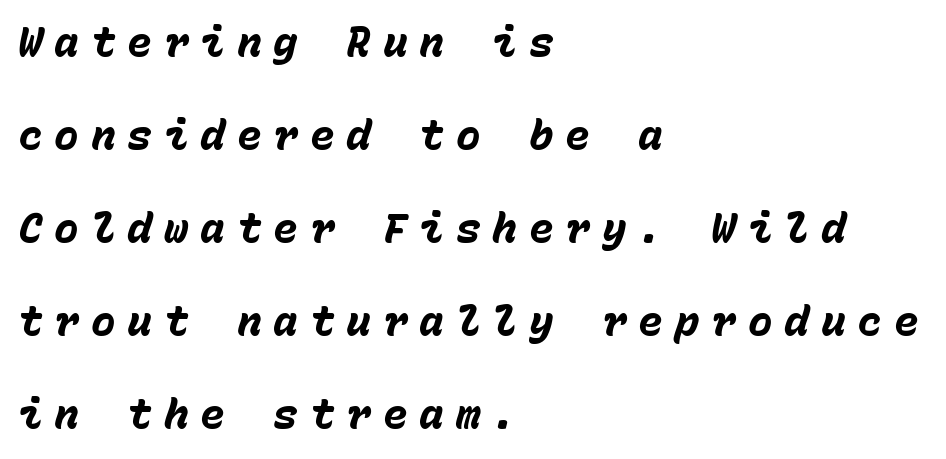
{"italic": "yes", "lean": "right", "slant_degrees": 15, "bold": "yes", "weight": "heavy", "width": "normal", "stroke_contrast": "low", "x_height": "medium", "monospaced": "yes", "underline": "no", "align": "left", "line_spacing": "loose", "line_spacing_ratio": 2.27, "letter_spacing": "wide", "letter_spacing_em": 0.29, "glyph_px": 41}
